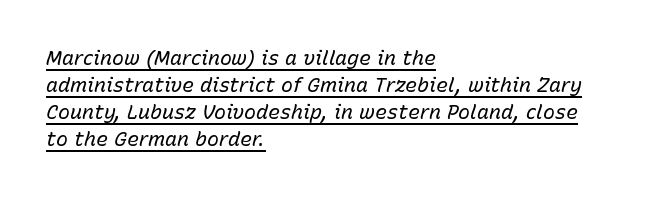
Tall strokes in this sample are angled rather than plumb. A typesetter would call this zero additional tracking. The rag falls on the right side of this text block. Has an underline been added? It has. The rendering uses a moderate line-height, typical for paragraphs.
